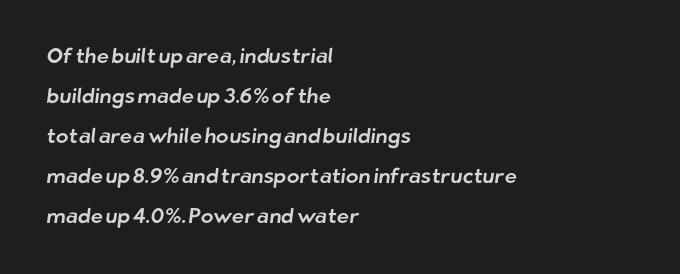
{"underline": "no", "align": "left", "line_spacing": "loose", "line_spacing_ratio": 1.9, "letter_spacing": "normal", "letter_spacing_em": 0.0, "glyph_px": 21}
